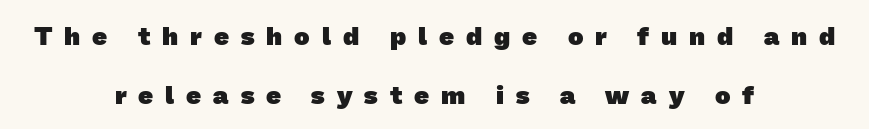
{"bold": "yes", "underline": "no", "align": "center", "line_spacing": "loose", "line_spacing_ratio": 2.28, "letter_spacing": "wide", "letter_spacing_em": 0.46, "glyph_px": 26}
